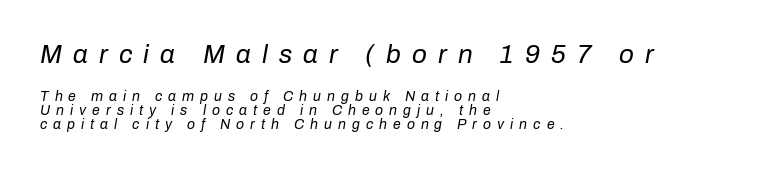
{"italic": "yes", "lean": "right", "slant_degrees": 10, "bold": "no", "underline": "no", "align": "left", "line_spacing": "tight", "line_spacing_ratio": 1.03, "letter_spacing": "wide", "letter_spacing_em": 0.43, "larger_block": "first", "size_ratio": 1.86, "glyph_px": 26}
